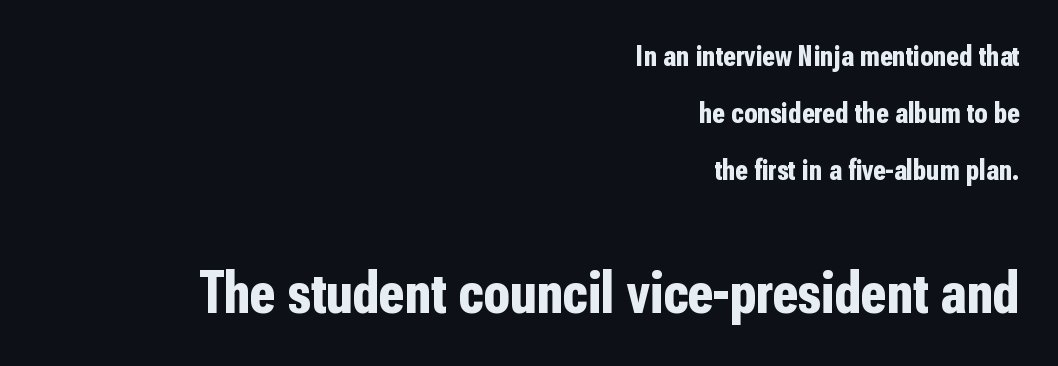
The image shows 60 px bold, condensed sans-serif type, upright; set right-aligned, loose line spacing (1.9x), normal letter spacing, not underlined; the second (bottom) block is 2.0x larger; low stroke contrast and a medium x-height.
